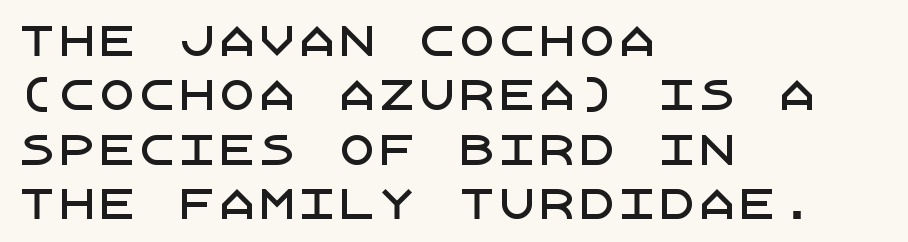
{"serif": "no", "italic": "no", "width": "normal", "stroke_contrast": "low", "x_height": "large", "underline": "no", "align": "left", "line_spacing": "normal", "line_spacing_ratio": 1.36, "letter_spacing": "normal", "letter_spacing_em": 0.0, "glyph_px": 40}
